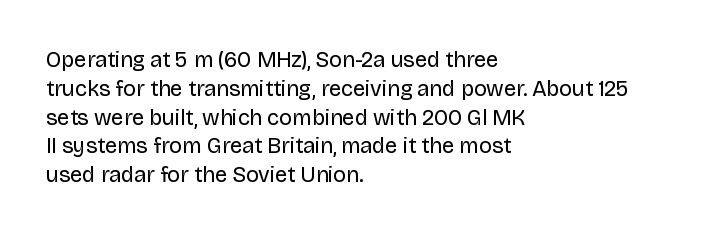
Q: Is the text bold? A: No.
Q: Is the text italic (slanted)? A: No, it is upright.
Q: Is the text underlined? A: No.
Q: How is the paragraph aligned? A: Left-aligned.
Q: Is the spacing between letters normal or unusually wide? A: Normal.
Q: Is the spacing between lines tight, normal or loose? A: Normal.
